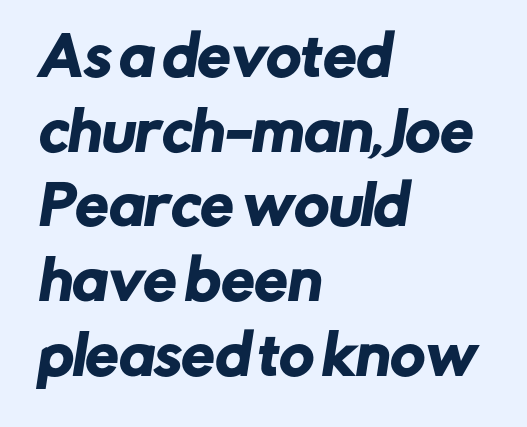
{"serif": "no", "width": "normal", "stroke_contrast": "low", "x_height": "medium", "monospaced": "no", "underline": "no", "align": "left", "line_spacing": "normal", "line_spacing_ratio": 1.41, "letter_spacing": "normal", "letter_spacing_em": 0.0, "glyph_px": 53}
